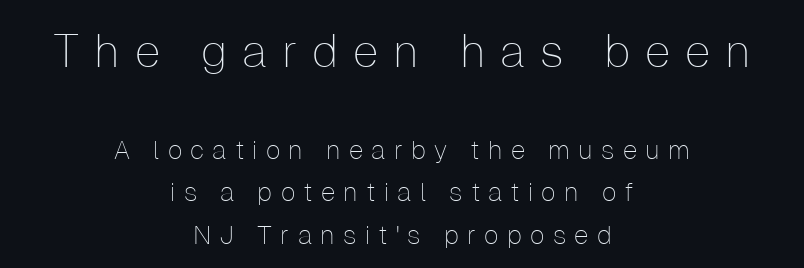
Between one letter and the next there's a generous, obvious gap. Notice how the stems are strictly vertical — no italics here. Each line is balanced around a shared central axis. The space directly below the letters is spotless. Note the varied advance widths — an 'i' is clearly narrower than an 'm'. Letterform terminals end flat and unadorned throughout the passage.
